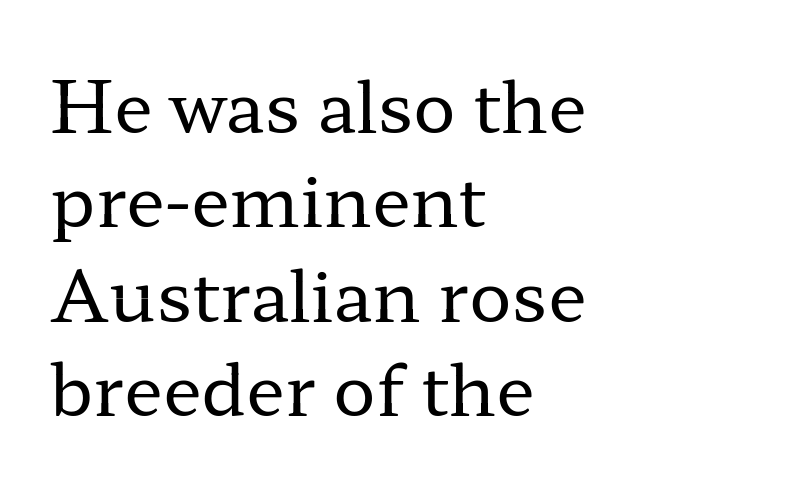
Look at the bottom of the vertical strokes: they flare into serifs here. The letters advance in unequal steps, a hallmark of proportional type. Vertical stems look standard width or narrower in stroke. Reading down the column, the eye jumps a familiar distance to each next line. Check the space under the baseline: it is left empty.
